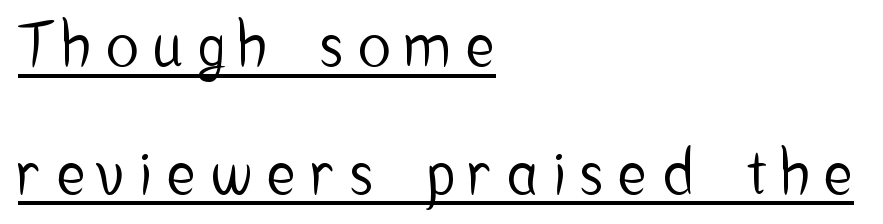
Q: Is the text italic (slanted)? A: No, it is upright.
Q: Is the typeface a serif or a sans-serif typeface? A: Sans-serif.
Q: Is the text underlined? A: Yes.
Q: How is the paragraph aligned? A: Left-aligned.
Q: Is the spacing between letters normal or unusually wide? A: Unusually wide.
Q: Is the spacing between lines tight, normal or loose? A: Loose.
Q: Width (condensed, normal, or wide)? A: Condensed.
Q: Stroke contrast? A: Low.
Q: x-height? A: Medium.
Q: Monospaced? A: No.
